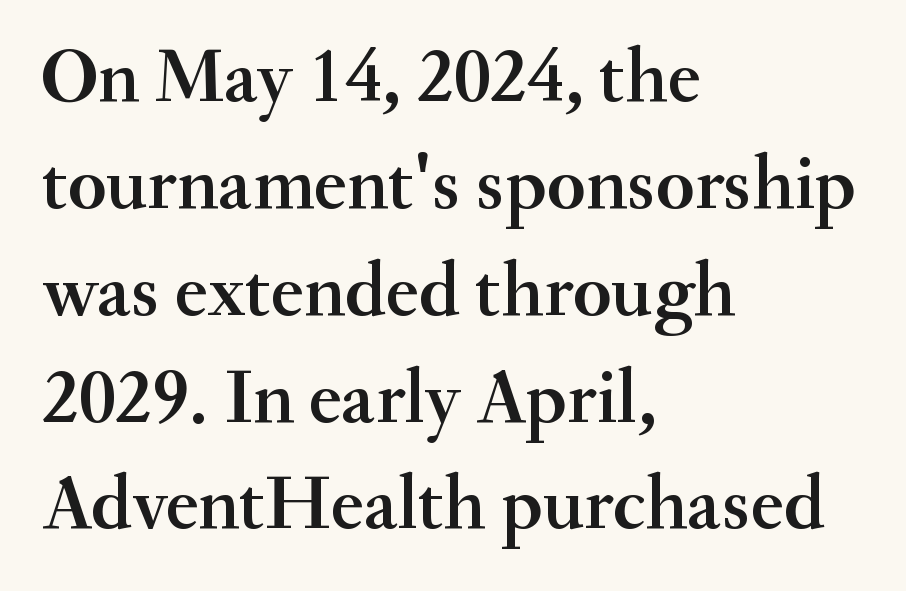
What stands out about the letter spacing? Nothing — it is the standard amount. A typesetter would call this proportional, since set widths differ per character. Evenly set lines give the paragraph a standard silhouette. Alignment: flush left. Has an underline been added? It has not.
